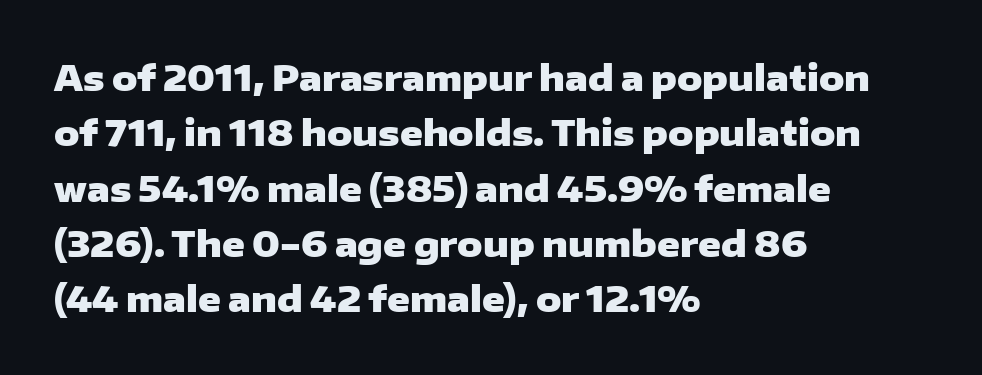
The image shows 35 px heavy, wide sans-serif type, upright; set left-aligned, normal line spacing (1.58x), normal letter spacing, not underlined; low stroke contrast and a medium x-height.
